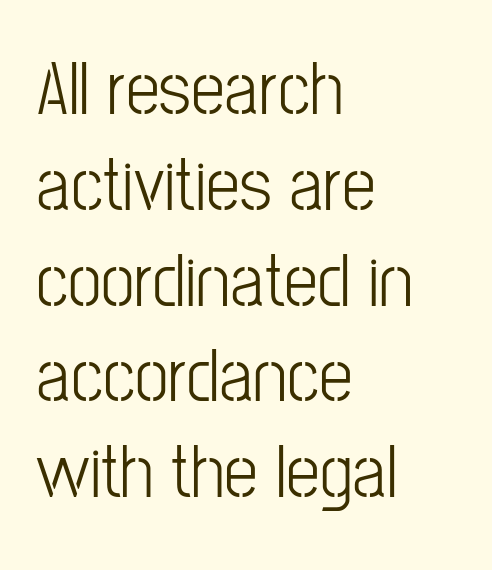
This rendering uses left alignment, leaving the right contour irregular. The letters advance in unequal steps, a hallmark of proportional type. The lines sit at an ordinary, default distance from one another. No feet cap the strokes, marking this as sans-serif type. Is there any slant? The stems are plumb.
